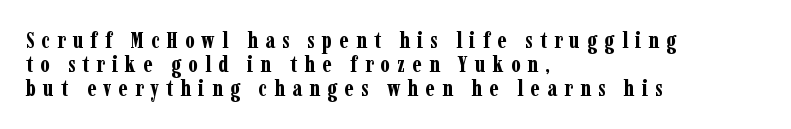
{"italic": "no", "bold": "yes", "underline": "no", "align": "left", "line_spacing": "tight", "line_spacing_ratio": 1.05, "letter_spacing": "wide", "letter_spacing_em": 0.31, "glyph_px": 23}
